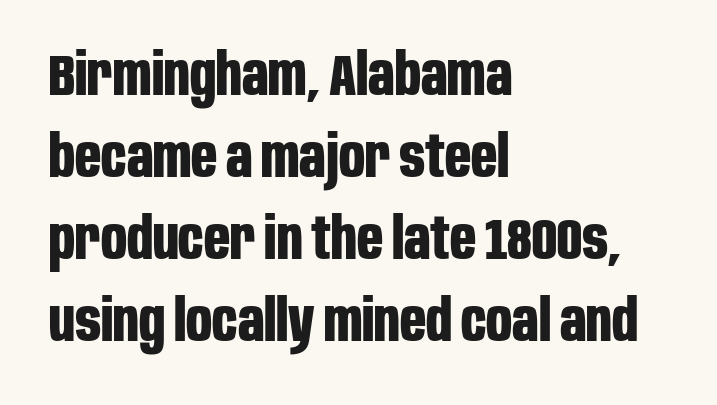
{"serif": "no", "italic": "no", "bold": "yes", "weight": "bold", "width": "condensed", "stroke_contrast": "low", "x_height": "large", "monospaced": "no", "underline": "no", "align": "left", "line_spacing": "normal", "line_spacing_ratio": 1.44, "letter_spacing": "normal", "letter_spacing_em": 0.0, "glyph_px": 57}
